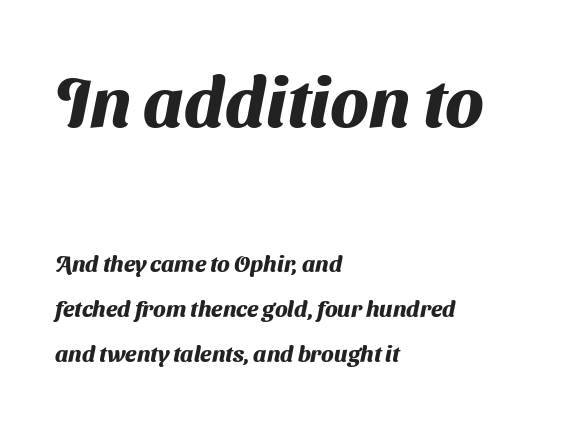
{"serif": "no", "bold": "yes", "weight": "heavy", "width": "normal", "stroke_contrast": "medium", "x_height": "medium", "monospaced": "no", "underline": "no", "align": "left", "line_spacing": "loose", "line_spacing_ratio": 1.96, "letter_spacing": "normal", "letter_spacing_em": 0.0, "larger_block": "first", "size_ratio": 3.04, "glyph_px": 70}
